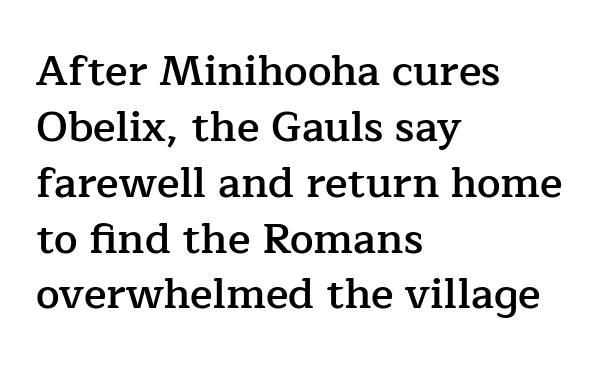
{"serif": "yes", "italic": "no", "bold": "semi", "weight": "semibold", "width": "normal", "stroke_contrast": "low", "x_height": "medium", "monospaced": "no", "underline": "no", "align": "left", "line_spacing": "normal", "line_spacing_ratio": 1.33, "letter_spacing": "normal", "letter_spacing_em": 0.0, "glyph_px": 42}
